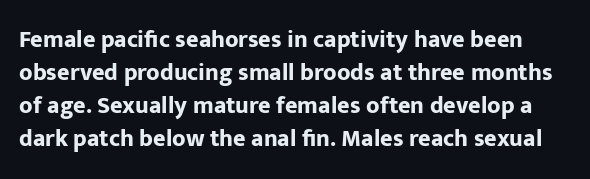
Q: Is the text bold? A: Yes.
Q: Is the text italic (slanted)? A: No, it is upright.
Q: Is the text underlined? A: No.
Q: Is the spacing between letters normal or unusually wide? A: Normal.
Q: Is the spacing between lines tight, normal or loose? A: Normal.
